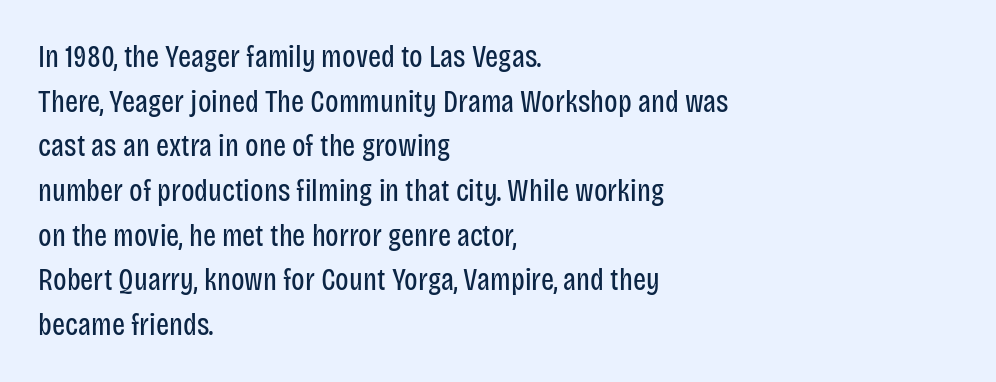
The passage shown is typeset with a sans-serif family. These lines stack with their left ends in a neat column. Heft: none added — not bold. You could call the tracking neutral — neither tight nor loose.
